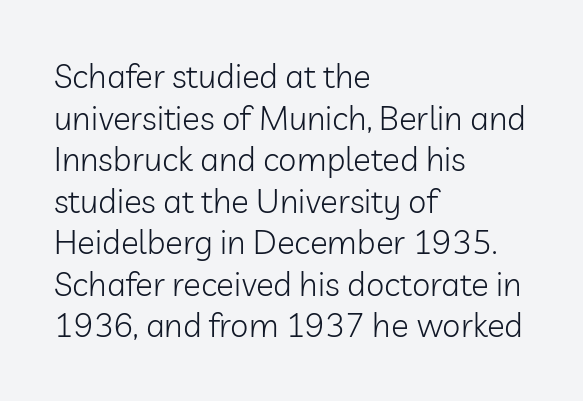
{"serif": "no", "italic": "no", "bold": "no", "weight": "light", "width": "normal", "stroke_contrast": "low", "x_height": "medium", "monospaced": "no", "underline": "no", "align": "left", "line_spacing": "normal", "line_spacing_ratio": 1.26, "letter_spacing": "normal", "letter_spacing_em": 0.0, "glyph_px": 33}
